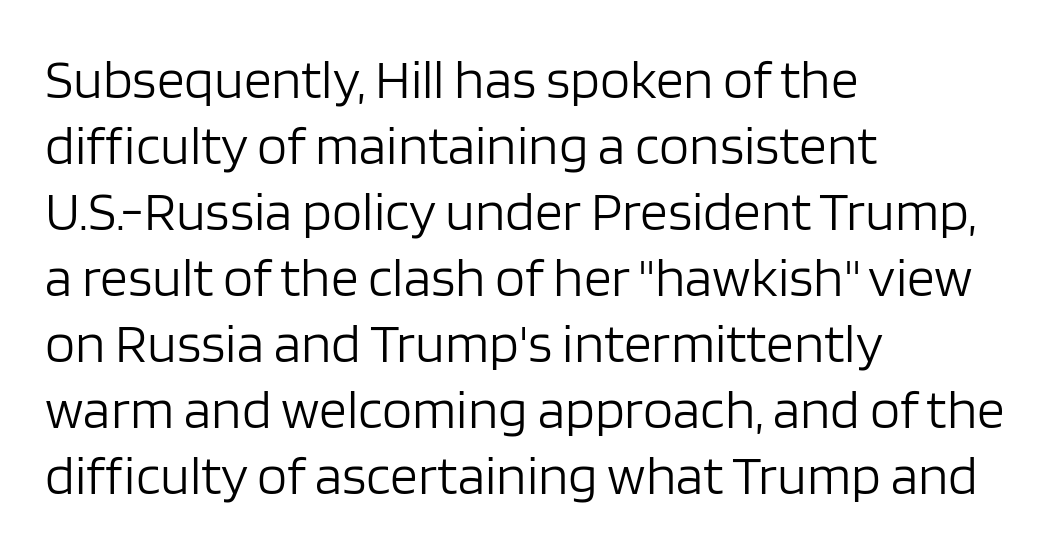
{"serif": "no", "italic": "no", "bold": "no", "weight": "light", "width": "normal", "stroke_contrast": "low", "x_height": "large", "monospaced": "no", "underline": "no", "align": "left", "line_spacing_ratio": 1.2, "letter_spacing": "normal", "letter_spacing_em": 0.0, "glyph_px": 55}
